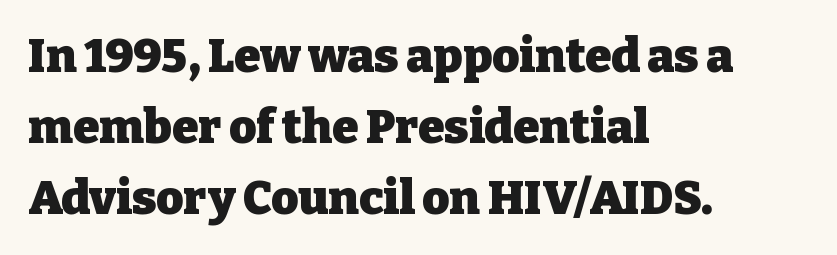
Q: Is the text bold? A: Yes.
Q: Is the text italic (slanted)? A: No, it is upright.
Q: Is the typeface a serif or a sans-serif typeface? A: Serif.
Q: Is the text underlined? A: No.
Q: How is the paragraph aligned? A: Left-aligned.
Q: Is the spacing between letters normal or unusually wide? A: Normal.
Q: Is the spacing between lines tight, normal or loose? A: Normal.
Q: Width (condensed, normal, or wide)? A: Normal.
Q: Stroke contrast? A: Low.
Q: x-height? A: Medium.
Q: Monospaced? A: No.
